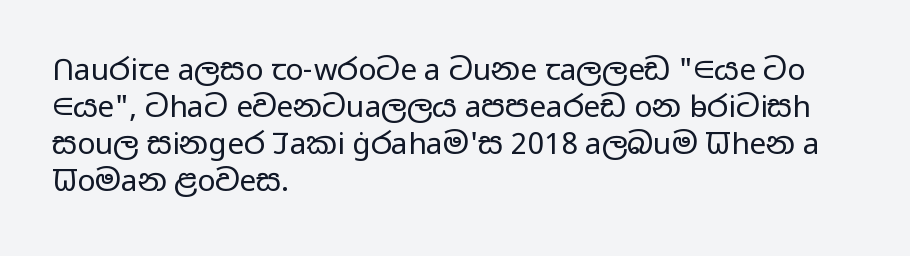
Ascenders rise straight up at ninety degrees. Think of a printed novel: that variable character pitch is what you see here. The font family rendered here belongs to the sans-serif group. The letters sit at their default tracking, neither squeezed nor spread.
